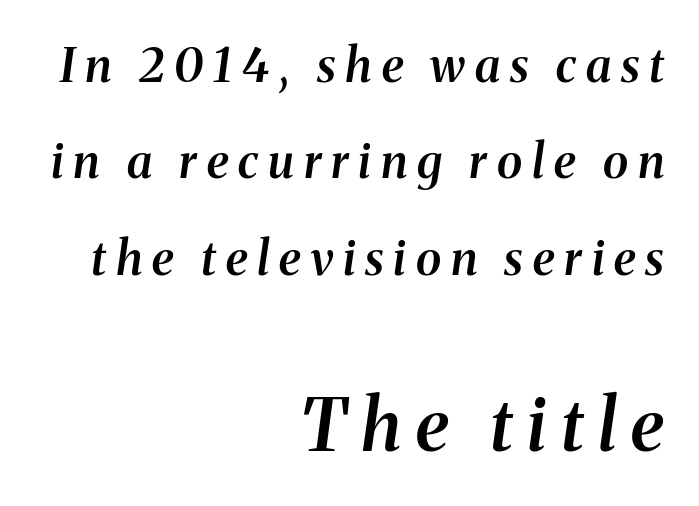
Display-style spreading of the glyphs; the letterfit is very open. This sample has the flowing, uneven cadence of proportional lettering. Regarding serifs, this sample has them. The specimen reads as italic at a glance.
